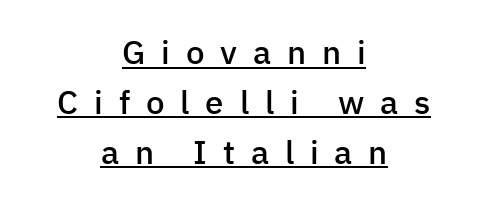
{"serif": "no", "italic": "no", "bold": "semi", "weight": "semibold", "width": "normal", "stroke_contrast": "low", "x_height": "medium", "monospaced": "no", "underline": "yes", "align": "center", "line_spacing": "normal", "line_spacing_ratio": 1.51, "letter_spacing": "wide", "letter_spacing_em": 0.48, "glyph_px": 33}
